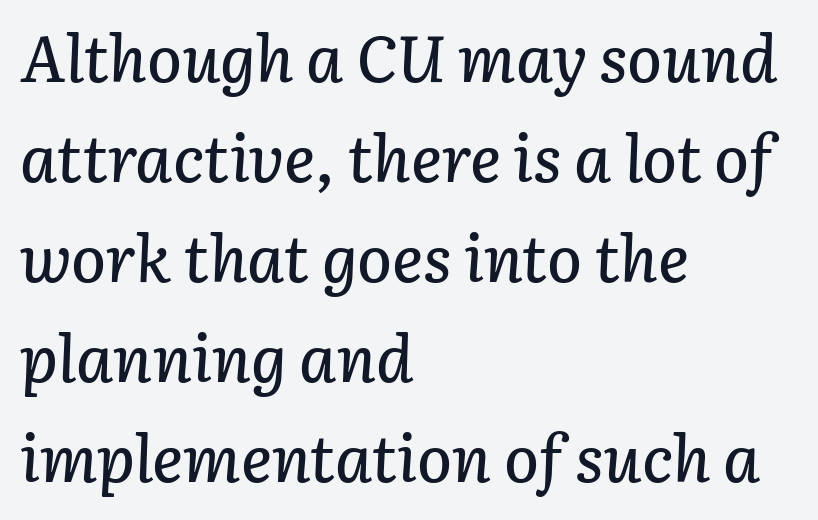
The image shows 65 px text type, italic (leaning right); set left-aligned, normal line spacing (1.54x), normal letter spacing, not underlined; low stroke contrast and a medium x-height.
